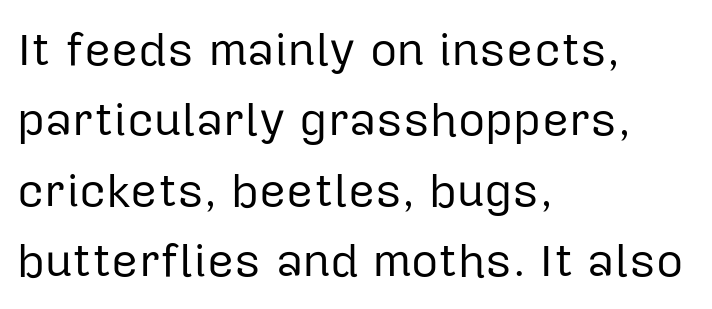
Observe the ordinary spacing: letters are neighbours, not strangers. Each stroke keeps to a modest, everyday thickness or less. The face used here is a sans, in the tradition of grotesques and geometrics. Note the varied advance widths — an 'i' is clearly narrower than an 'm'. This rendering uses left alignment, leaving the right contour irregular.
